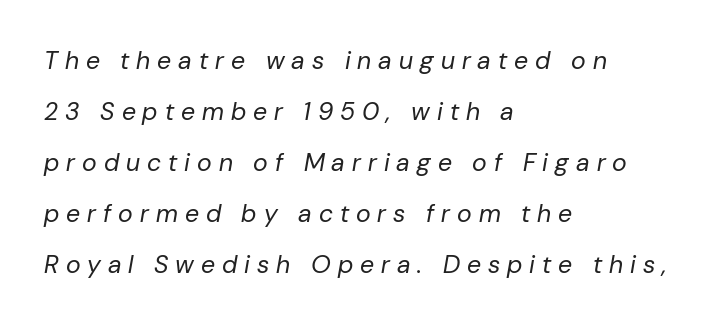
Q: Is the text bold? A: No.
Q: Is the text italic (slanted)? A: Yes, it leans right by about 10 degrees.
Q: Is the text underlined? A: No.
Q: How is the paragraph aligned? A: Left-aligned.
Q: Is the spacing between letters normal or unusually wide? A: Unusually wide.
Q: Is the spacing between lines tight, normal or loose? A: Loose.
